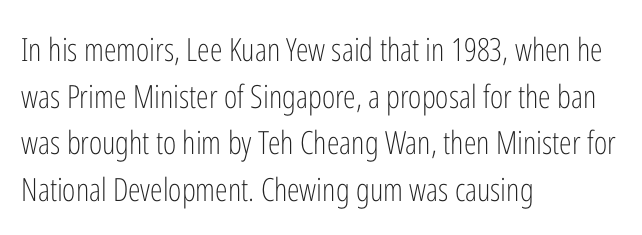
Q: Is the text bold? A: No.
Q: Is the text italic (slanted)? A: No, it is upright.
Q: Is the typeface a serif or a sans-serif typeface? A: Sans-serif.
Q: Is the text underlined? A: No.
Q: How is the paragraph aligned? A: Left-aligned.
Q: Is the spacing between letters normal or unusually wide? A: Normal.
Q: Is the spacing between lines tight, normal or loose? A: Normal.
Q: Width (condensed, normal, or wide)? A: Condensed.
Q: Stroke contrast? A: Low.
Q: x-height? A: Medium.
Q: Monospaced? A: No.
